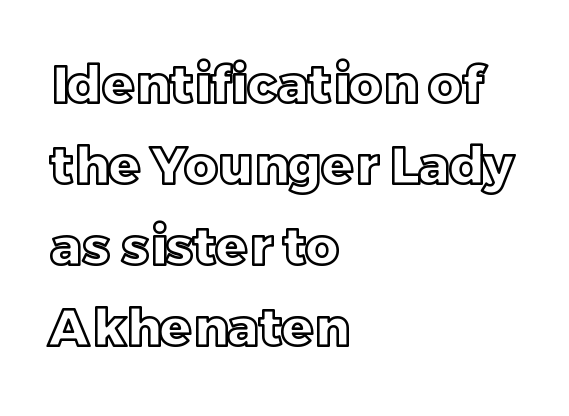
Q: Is the text italic (slanted)? A: No, it is upright.
Q: Is the text underlined? A: No.
Q: How is the paragraph aligned? A: Left-aligned.
Q: Is the spacing between letters normal or unusually wide? A: Normal.
Q: Is the spacing between lines tight, normal or loose? A: Normal.
Q: Width (condensed, normal, or wide)? A: Normal.
Q: x-height? A: Large.
Q: Monospaced? A: No.
